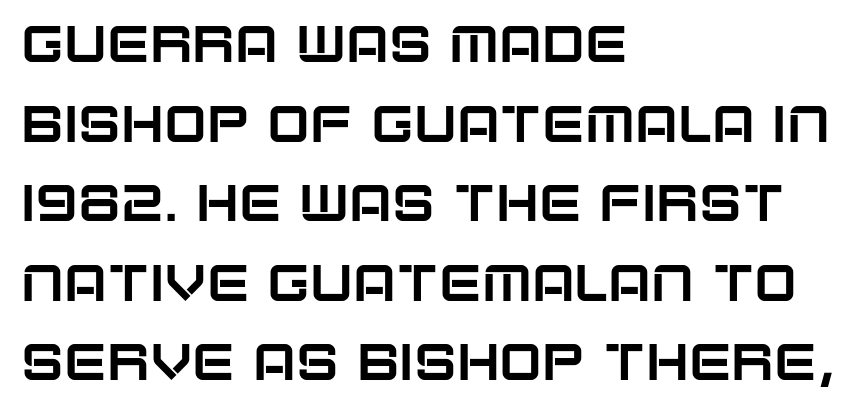
Q: Is the text italic (slanted)? A: No, it is upright.
Q: Is the typeface a serif or a sans-serif typeface? A: Sans-serif.
Q: Is the text underlined? A: No.
Q: How is the paragraph aligned? A: Left-aligned.
Q: Is the spacing between letters normal or unusually wide? A: Normal.
Q: Is the spacing between lines tight, normal or loose? A: Normal.
Q: Width (condensed, normal, or wide)? A: Normal.
Q: Stroke contrast? A: Low.
Q: x-height? A: Large.
Q: Monospaced? A: No.
